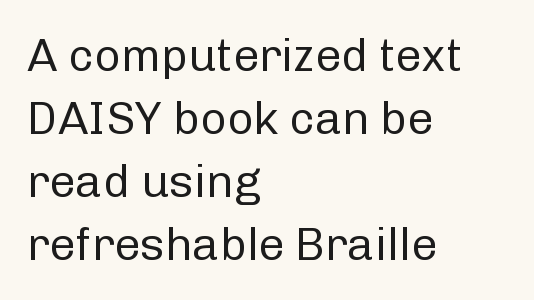
The ragged edge is on the right, which tells us the setting is flush left. The string is rendered with underlining switched off. This sample uses an upright cut, with every glyph sitting square on the baseline. Horizontal bands of white between lines are of average thickness.
